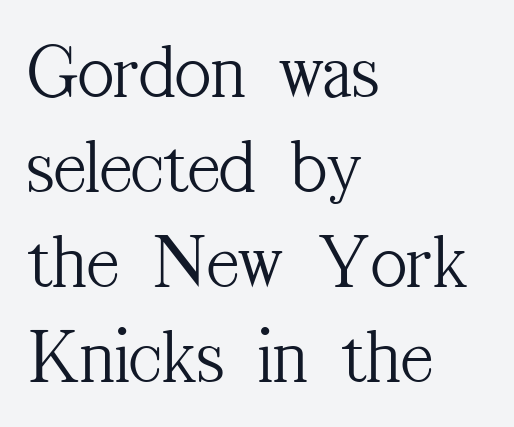
{"serif": "yes", "italic": "no", "bold": "no", "weight": "light", "width": "condensed", "stroke_contrast": "medium", "x_height": "medium", "monospaced": "no", "underline": "no", "align": "left", "line_spacing_ratio": 1.22, "letter_spacing": "normal", "letter_spacing_em": 0.0, "glyph_px": 78}
